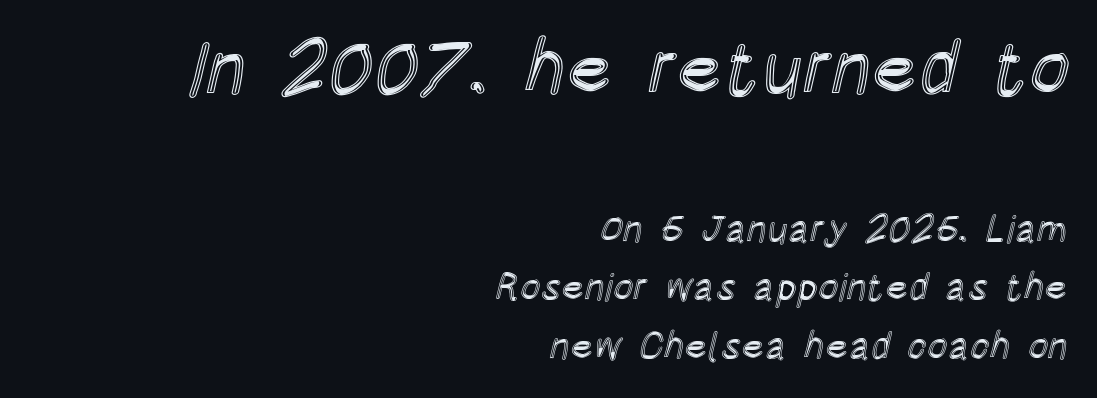
The image shows 76 px condensed type; set right-aligned, normal line spacing (1.55x), normal letter spacing, not underlined; the first (top) block is 2.0x larger; a large x-height.
